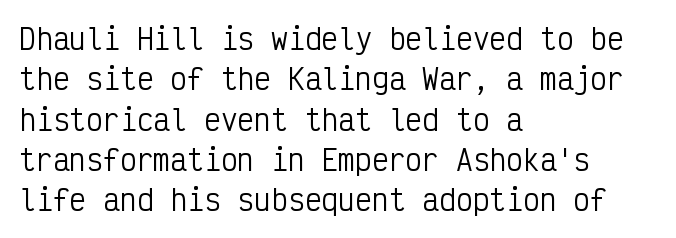
{"serif": "no", "italic": "no", "bold": "no", "weight": "regular", "width": "condensed", "stroke_contrast": "low", "x_height": "medium", "monospaced": "yes", "underline": "no", "align": "left", "line_spacing": "normal", "line_spacing_ratio": 1.44, "letter_spacing": "normal", "letter_spacing_em": 0.0, "glyph_px": 28}
